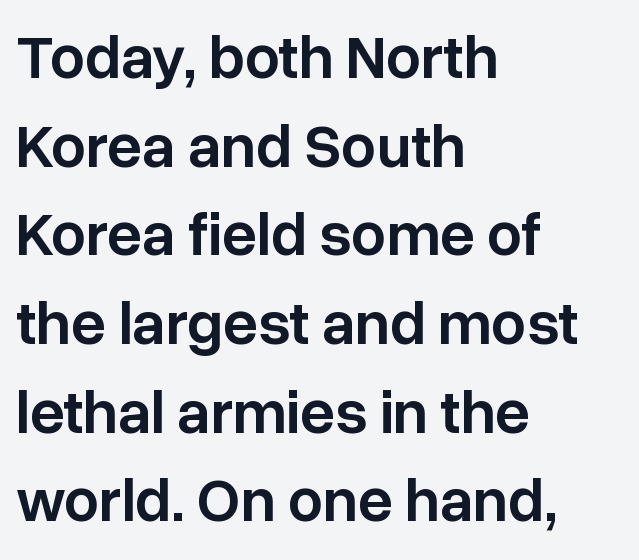
{"serif": "no", "italic": "no", "bold": "semi", "weight": "semibold", "width": "normal", "stroke_contrast": "low", "x_height": "medium", "monospaced": "no", "underline": "no", "align": "left", "line_spacing": "normal", "line_spacing_ratio": 1.43, "letter_spacing": "normal", "letter_spacing_em": 0.0, "glyph_px": 62}
